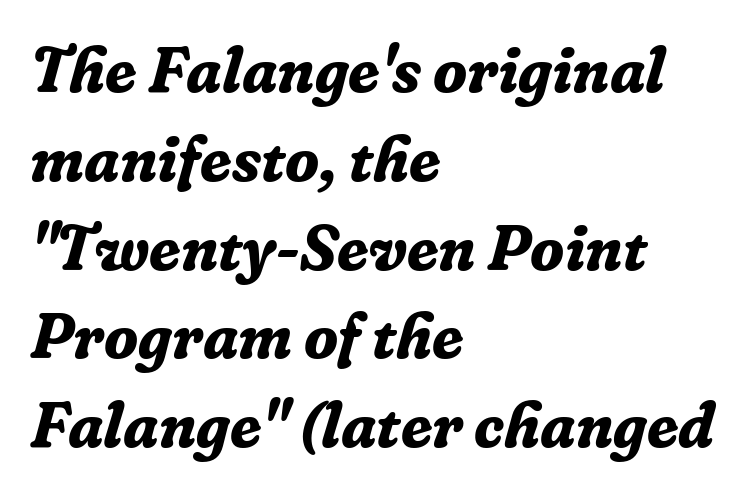
Q: Is the text bold? A: Yes.
Q: Is the text italic (slanted)? A: Yes, it leans right by about 16 degrees.
Q: Is the typeface a serif or a sans-serif typeface? A: Serif.
Q: Is the text underlined? A: No.
Q: How is the paragraph aligned? A: Left-aligned.
Q: Is the spacing between letters normal or unusually wide? A: Normal.
Q: Is the spacing between lines tight, normal or loose? A: Normal.
Q: Width (condensed, normal, or wide)? A: Normal.
Q: Stroke contrast? A: Low.
Q: x-height? A: Medium.
Q: Monospaced? A: No.
